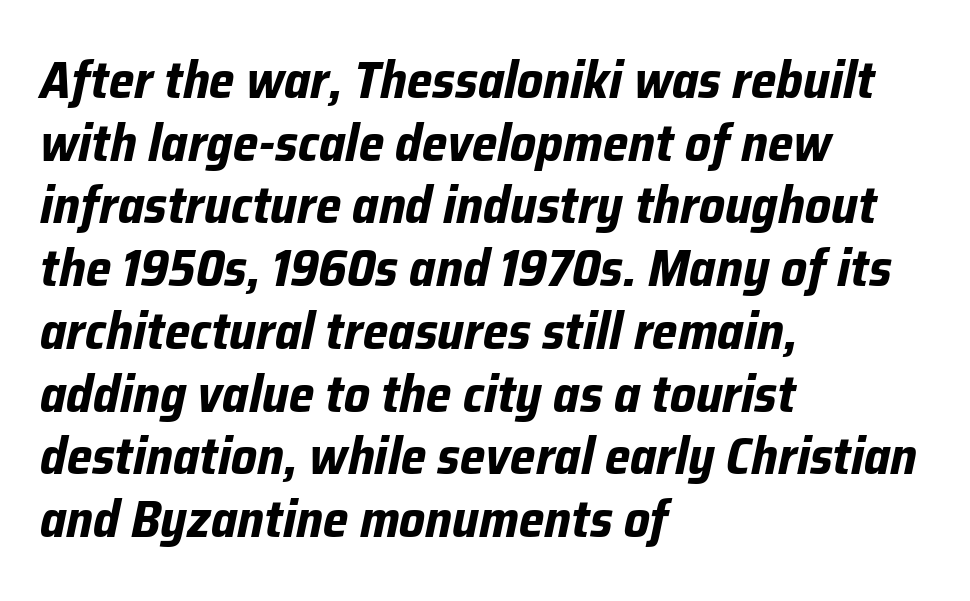
The image shows 51 px bold type, italic (leaning right); set left-aligned, line spacing 1.23x, normal letter spacing, not underlined; low stroke contrast and a medium x-height.
